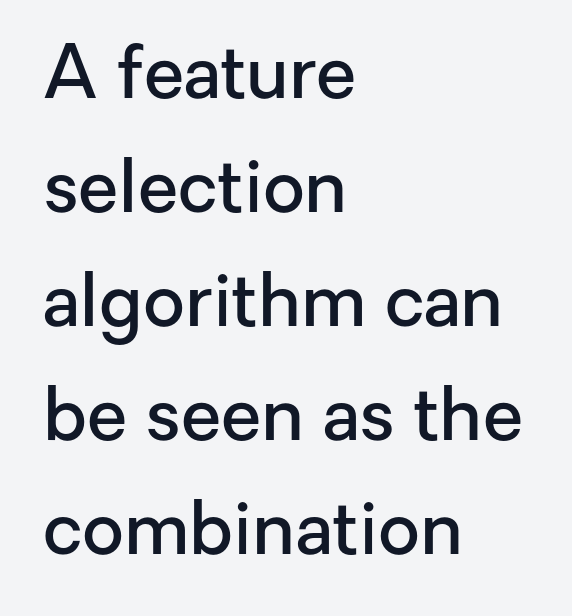
These lines are set flush left with a ragged right edge. Its strokes are somewhat broadened, the hallmark of semibold type. Varying glyph widths throughout — classic text-font behaviour. Anything drawn beneath the words? Only blank space. What's the leading like? Ordinary, nothing unusual.
